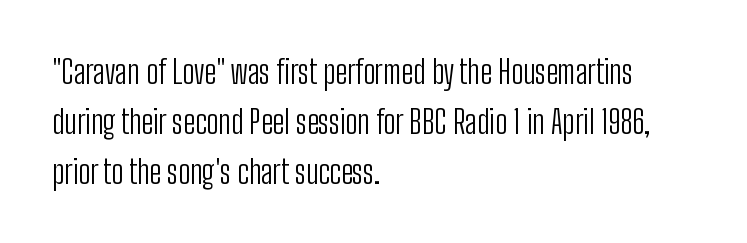
The image shows 32 px light, condensed sans-serif type, upright; set left-aligned, normal line spacing (1.56x), normal letter spacing, not underlined; low stroke contrast and a medium x-height.
